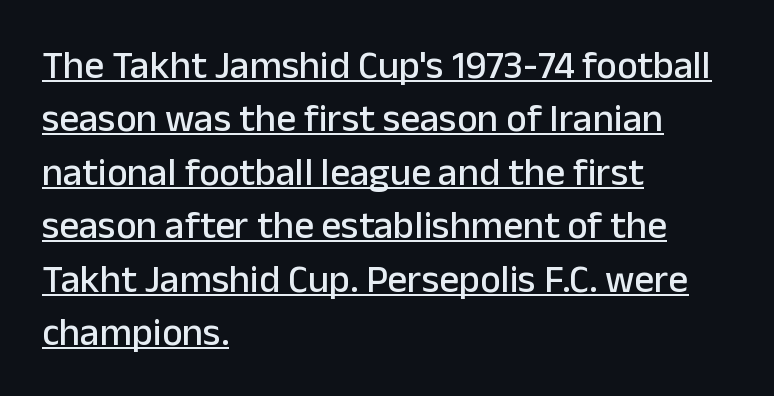
The image shows 39 px sans-serif type, upright; set left-aligned, normal line spacing (1.37x), normal letter spacing, underlined; low stroke contrast and a medium x-height.
